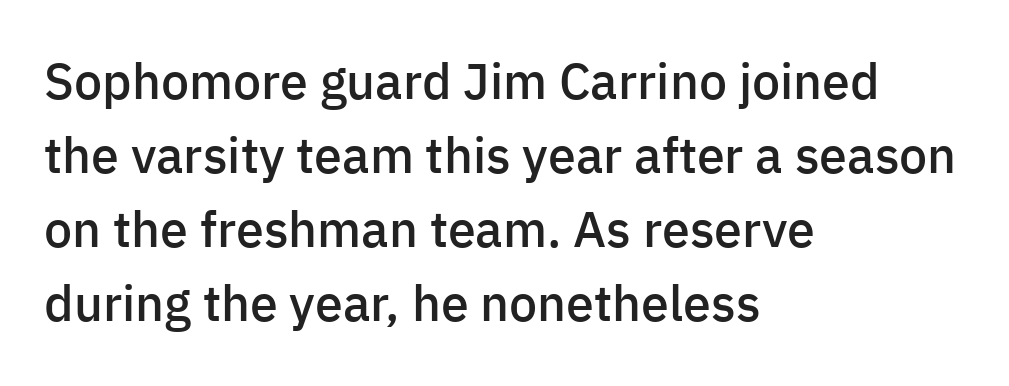
{"serif": "no", "italic": "no", "bold": "semi", "weight": "semibold", "width": "normal", "stroke_contrast": "low", "x_height": "medium", "monospaced": "no", "underline": "no", "align": "left", "line_spacing": "normal", "line_spacing_ratio": 1.48, "letter_spacing": "normal", "letter_spacing_em": 0.0, "glyph_px": 50}
